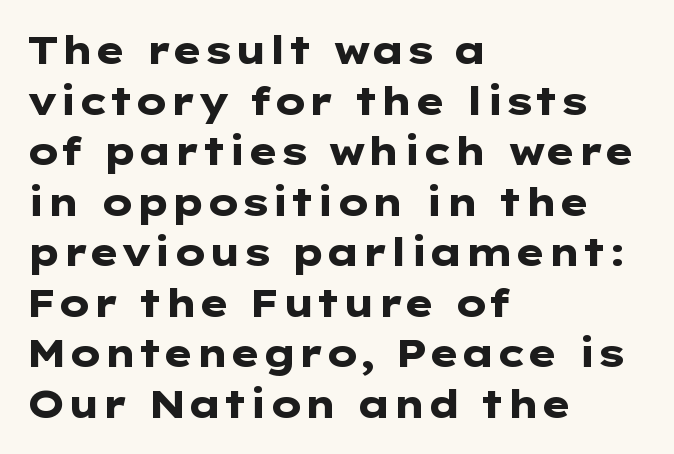
{"serif": "no", "italic": "no", "bold": "yes", "weight": "heavy", "width": "wide", "stroke_contrast": "low", "x_height": "medium", "underline": "no", "align": "left", "line_spacing": "normal", "line_spacing_ratio": 1.33, "letter_spacing": "normal", "letter_spacing_em": 0.0, "glyph_px": 38}
